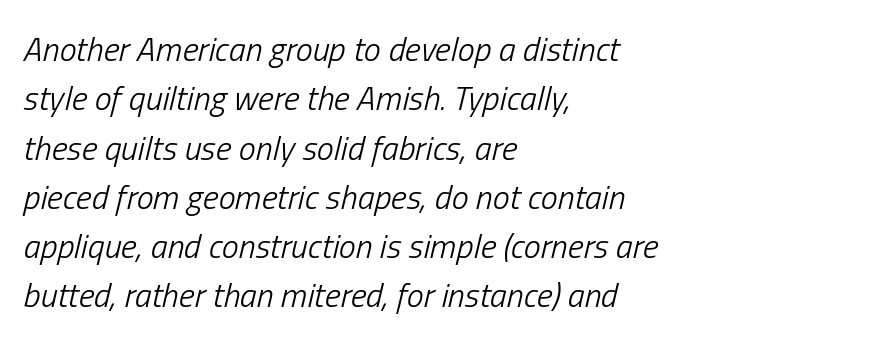
Honestly, the letter spacing is just normal — you wouldn't notice it. The letters look calm and open, with moderate or lighter stems. Character widths vary here, with narrow letters taking less room than wide ones. Quick note: interline space is typical. It's the slanting kind of type.
